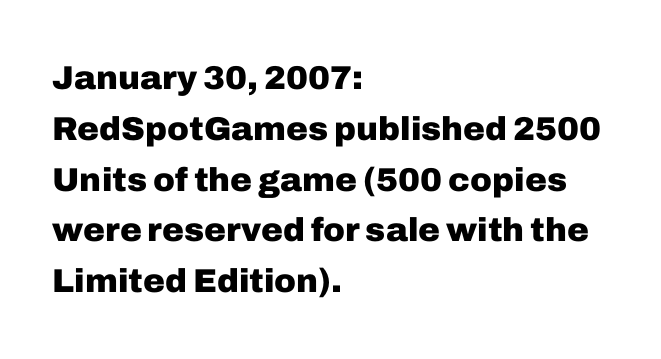
The image shows 33 px heavy sans-serif type, upright; set left-aligned, normal line spacing (1.54x), normal letter spacing, not underlined; low stroke contrast and a medium x-height.
